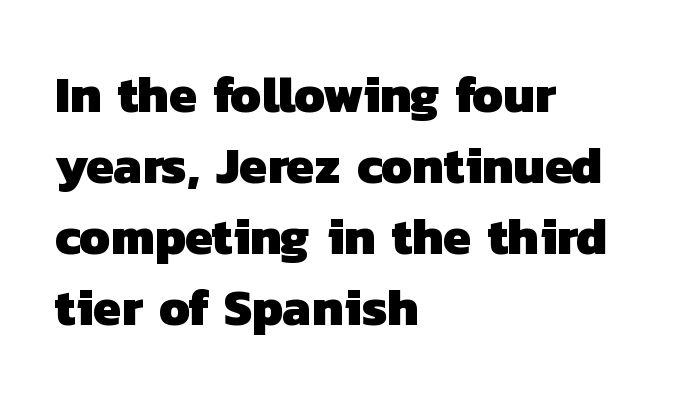
{"serif": "no", "bold": "yes", "weight": "heavy", "width": "normal", "stroke_contrast": "low", "x_height": "medium", "monospaced": "no", "underline": "no", "align": "left", "line_spacing": "normal", "line_spacing_ratio": 1.39, "letter_spacing": "normal", "letter_spacing_em": 0.0, "glyph_px": 51}
